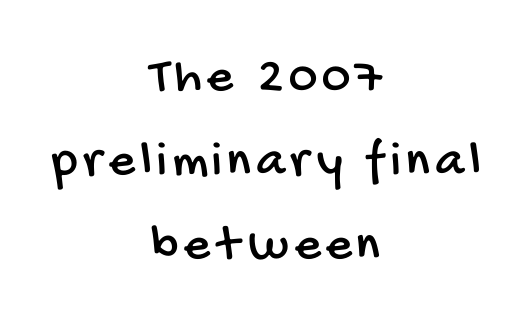
Q: Is the typeface a serif or a sans-serif typeface? A: Sans-serif.
Q: Is the text underlined? A: No.
Q: How is the paragraph aligned? A: Centered.
Q: Is the spacing between lines tight, normal or loose? A: Normal.
Q: Width (condensed, normal, or wide)? A: Condensed.
Q: Stroke contrast? A: Low.
Q: x-height? A: Large.
Q: Monospaced? A: No.
